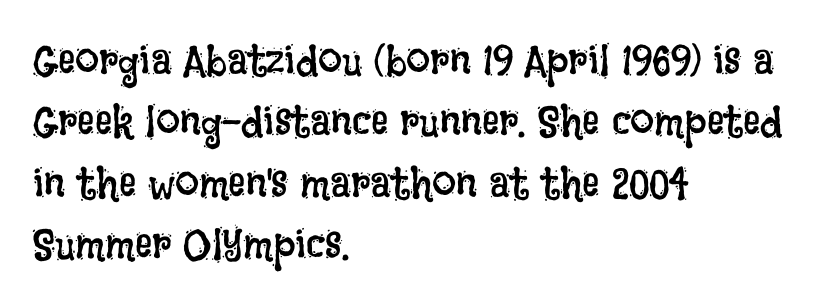
Q: Is the text bold? A: No.
Q: Is the text italic (slanted)? A: No, it is upright.
Q: Is the text underlined? A: No.
Q: How is the paragraph aligned? A: Left-aligned.
Q: Is the spacing between letters normal or unusually wide? A: Normal.
Q: Is the spacing between lines tight, normal or loose? A: Normal.
Q: Width (condensed, normal, or wide)? A: Condensed.
Q: Stroke contrast? A: Low.
Q: x-height? A: Large.
Q: Monospaced? A: No.
